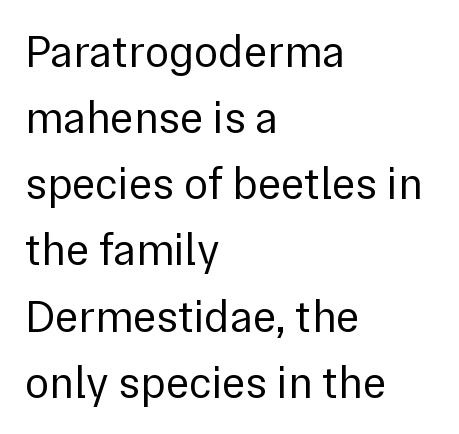
Q: Is the text bold? A: No.
Q: Is the text italic (slanted)? A: No, it is upright.
Q: Is the typeface a serif or a sans-serif typeface? A: Sans-serif.
Q: Is the text underlined? A: No.
Q: How is the paragraph aligned? A: Left-aligned.
Q: Is the spacing between letters normal or unusually wide? A: Normal.
Q: Is the spacing between lines tight, normal or loose? A: Normal.
Q: Width (condensed, normal, or wide)? A: Normal.
Q: x-height? A: Medium.
Q: Monospaced? A: No.
